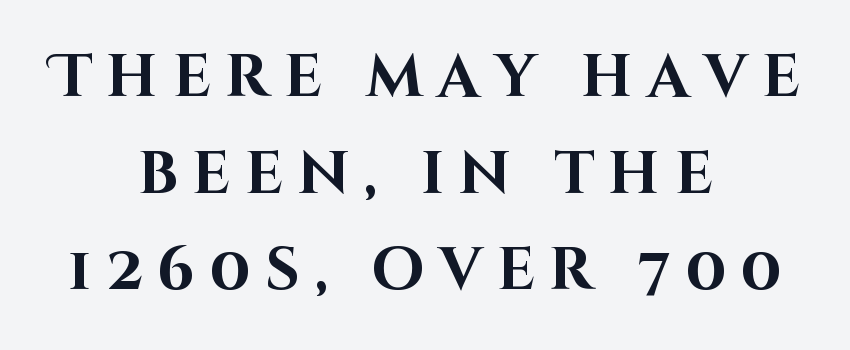
{"serif": "no", "italic": "no", "bold": "yes", "weight": "bold", "width": "normal", "stroke_contrast": "high", "x_height": "large", "monospaced": "no", "underline": "no", "align": "center", "line_spacing": "normal", "line_spacing_ratio": 1.61, "letter_spacing": "wide", "letter_spacing_em": 0.24, "glyph_px": 60}
